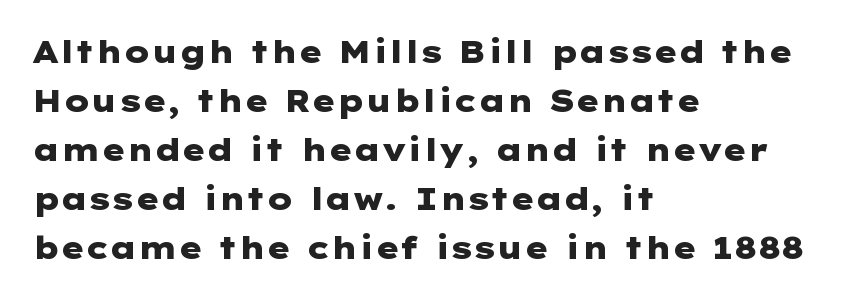
{"serif": "no", "italic": "no", "bold": "yes", "weight": "heavy", "width": "wide", "stroke_contrast": "low", "x_height": "medium", "underline": "no", "align": "left", "line_spacing": "normal", "line_spacing_ratio": 1.58, "letter_spacing": "normal", "letter_spacing_em": 0.0, "glyph_px": 31}
